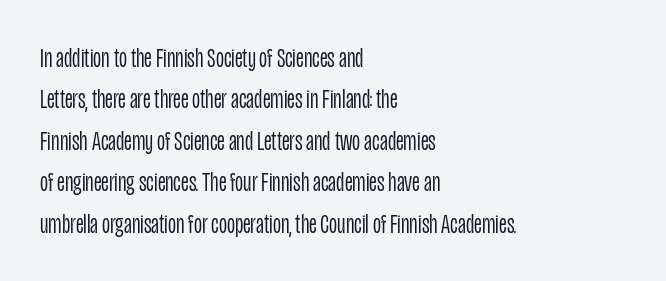
Vertical spacing — default. A light-to-regular cut is what we see here. This rendering employs a face without finishing strokes, i.e., a sans-serif. Just letters on the line, the space beneath them empty.
